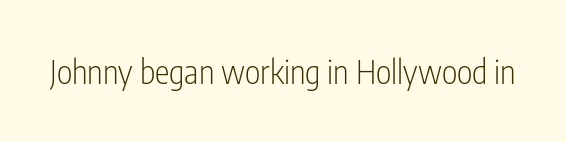
Q: Is the text bold? A: No.
Q: Is the text italic (slanted)? A: No, it is upright.
Q: Is the typeface a serif or a sans-serif typeface? A: Sans-serif.
Q: Is the text underlined? A: No.
Q: Is the spacing between letters normal or unusually wide? A: Normal.
Q: Width (condensed, normal, or wide)? A: Condensed.
Q: Stroke contrast? A: Low.
Q: x-height? A: Medium.
Q: Monospaced? A: No.
